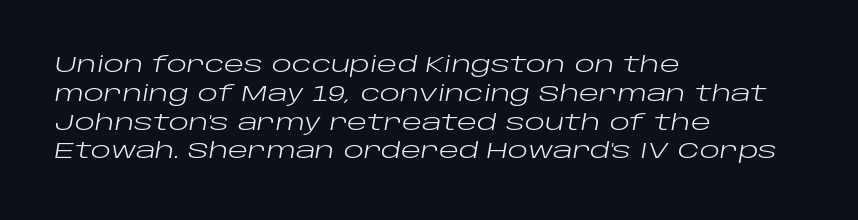
The image shows 21 px text type, italic (leaning right); set left-aligned, normal line spacing (1.37x), normal letter spacing, not underlined.
